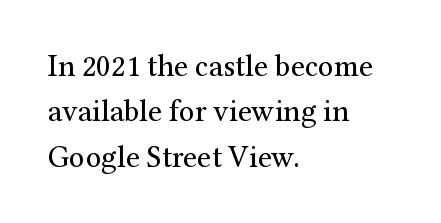
Q: Is the text bold? A: No.
Q: Is the text italic (slanted)? A: No, it is upright.
Q: Is the typeface a serif or a sans-serif typeface? A: Serif.
Q: Is the text underlined? A: No.
Q: How is the paragraph aligned? A: Left-aligned.
Q: Is the spacing between letters normal or unusually wide? A: Normal.
Q: Is the spacing between lines tight, normal or loose? A: Normal.
Q: Width (condensed, normal, or wide)? A: Normal.
Q: Stroke contrast? A: Medium.
Q: x-height? A: Medium.
Q: Monospaced? A: No.
